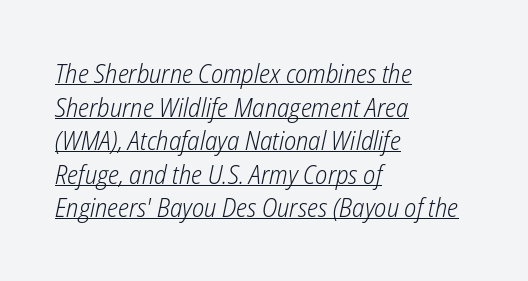
Q: Is the text bold? A: No.
Q: Is the text italic (slanted)? A: Yes, it leans right by about 12 degrees.
Q: Is the text underlined? A: Yes.
Q: How is the paragraph aligned? A: Left-aligned.
Q: Is the spacing between letters normal or unusually wide? A: Normal.
Q: Is the spacing between lines tight, normal or loose? A: Normal.
